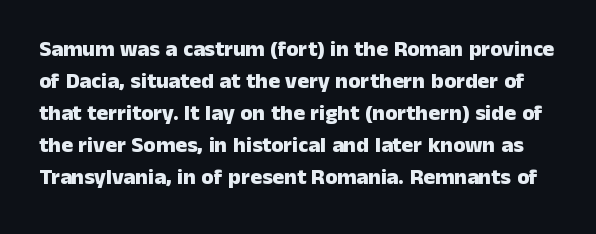
The image shows 22 px bold type, upright; set normal line spacing (1.46x), normal letter spacing, not underlined.
